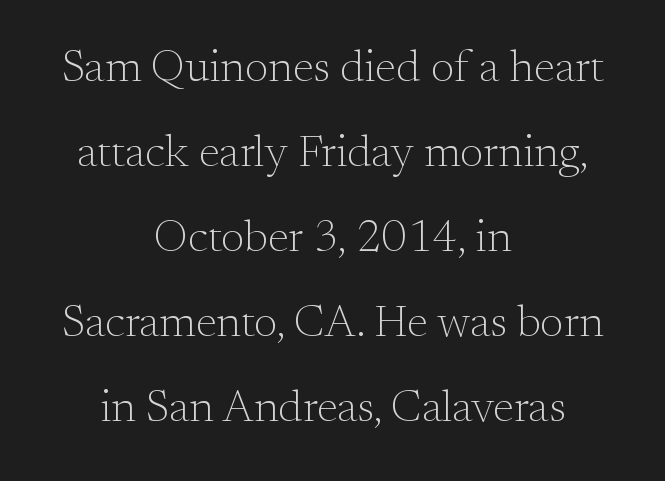
The image shows 45 px light serif type, upright; set centered, line spacing 1.89x, normal letter spacing, not underlined; medium stroke contrast and a small x-height.
